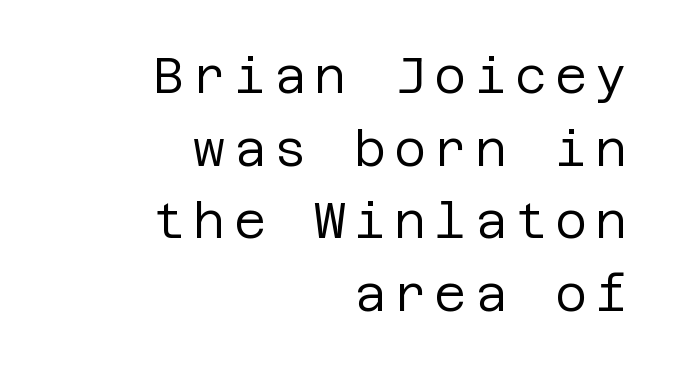
Q: Is the text bold? A: No.
Q: Is the text italic (slanted)? A: No, it is upright.
Q: Is the typeface a serif or a sans-serif typeface? A: Sans-serif.
Q: Is the text underlined? A: No.
Q: How is the paragraph aligned? A: Right-aligned.
Q: Is the spacing between lines tight, normal or loose? A: Normal.
Q: Width (condensed, normal, or wide)? A: Normal.
Q: Stroke contrast? A: Low.
Q: x-height? A: Large.
